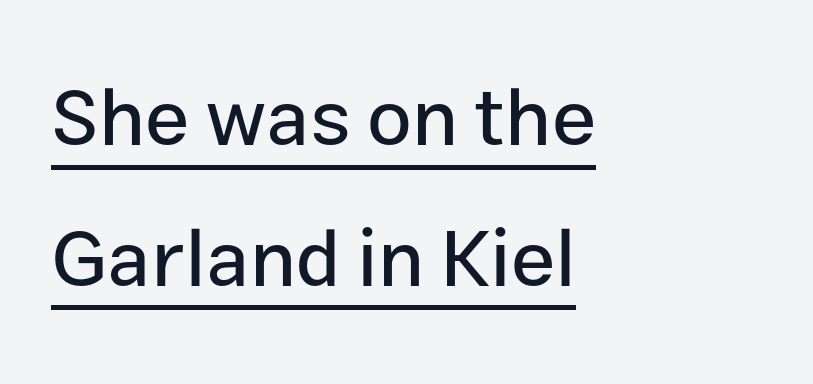
Each line of the rendering has a horizontal stroke beneath the glyphs. In terms of letterspacing, this is plain default setting. Nope, no serifs anywhere on these letters. Italic: no, the glyphs are upright roman.
